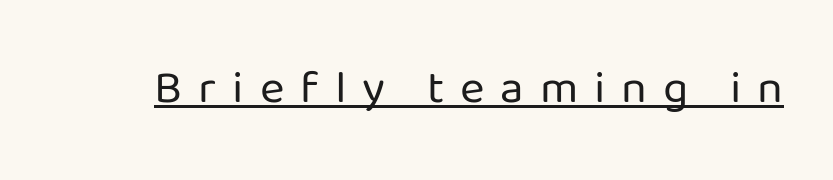
Think standard paragraph weight, or any step lighter than that. To sum up the face: it is a sans, with no serifs. Caption: lettering with a line underneath. Look at the tracking — it's clearly loosened, letters drifting apart.
